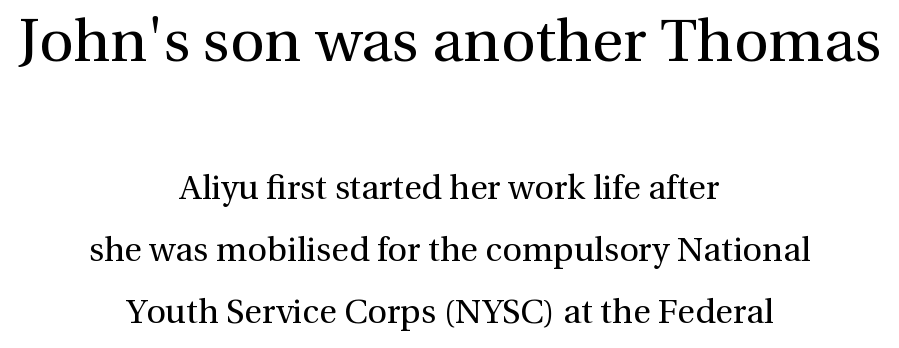
{"serif": "yes", "italic": "no", "bold": "no", "weight": "regular", "width": "normal", "x_height": "medium", "monospaced": "no", "underline": "no", "align": "center", "line_spacing_ratio": 1.82, "letter_spacing": "normal", "letter_spacing_em": 0.0, "larger_block": "first", "size_ratio": 1.76, "glyph_px": 60}
